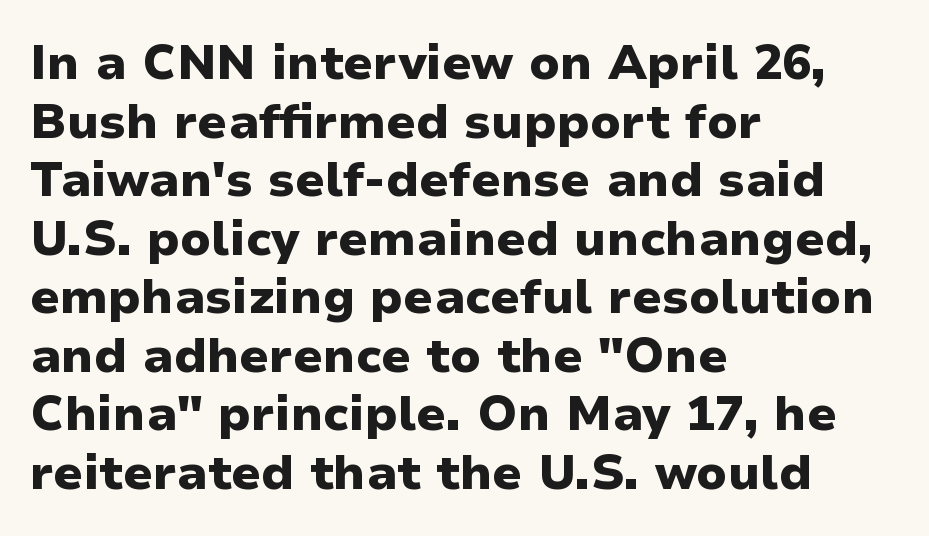
The image shows 48 px heavy sans-serif type, upright; set left-aligned, line spacing 1.22x, normal letter spacing, not underlined; low stroke contrast and a medium x-height.
